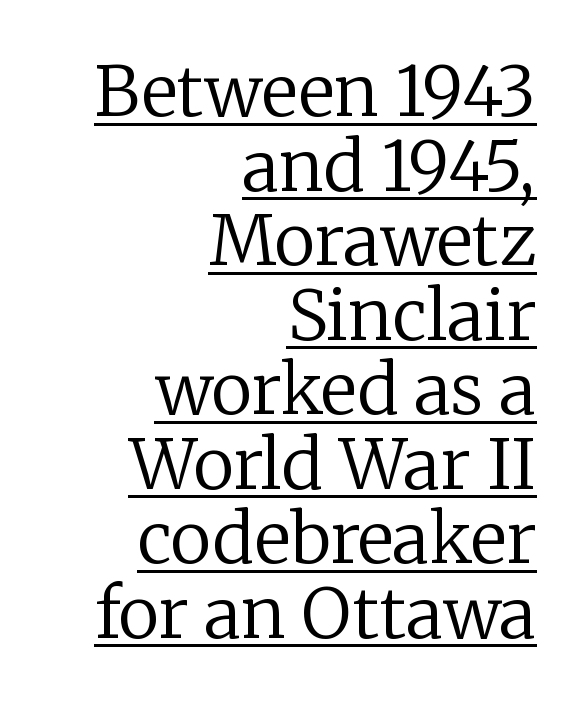
You could call the tracking neutral — neither tight nor loose. This reads as an unemphasized weight, regular at the heaviest. This rendering features underlined lettering. Italic? Not at all — the glyphs are vertical. Compared with a flush-left layout, this one pins lines to the opposite, right side. Character widths vary here, with narrow letters taking less room than wide ones.
